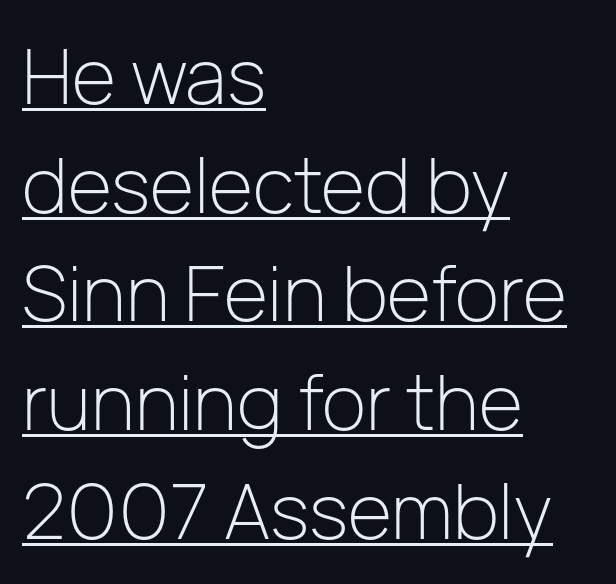
Q: Is the text bold? A: No.
Q: Is the text italic (slanted)? A: No, it is upright.
Q: Is the typeface a serif or a sans-serif typeface? A: Sans-serif.
Q: Is the text underlined? A: Yes.
Q: How is the paragraph aligned? A: Left-aligned.
Q: Is the spacing between letters normal or unusually wide? A: Normal.
Q: Is the spacing between lines tight, normal or loose? A: Normal.
Q: Width (condensed, normal, or wide)? A: Normal.
Q: Stroke contrast? A: Low.
Q: x-height? A: Medium.
Q: Monospaced? A: No.
